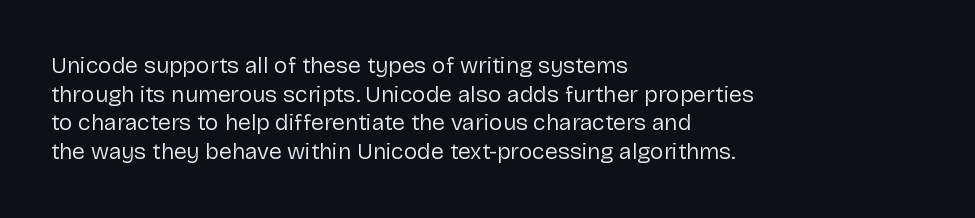
The lines sit at an ordinary, default distance from one another. The text block is weighted toward the left margin, trailing off unevenly rightward. Tracking value appears to be zero — textbook default spacing. Has an underline been added? It has not. Stroke mass is kept to a normal reading level or below.
